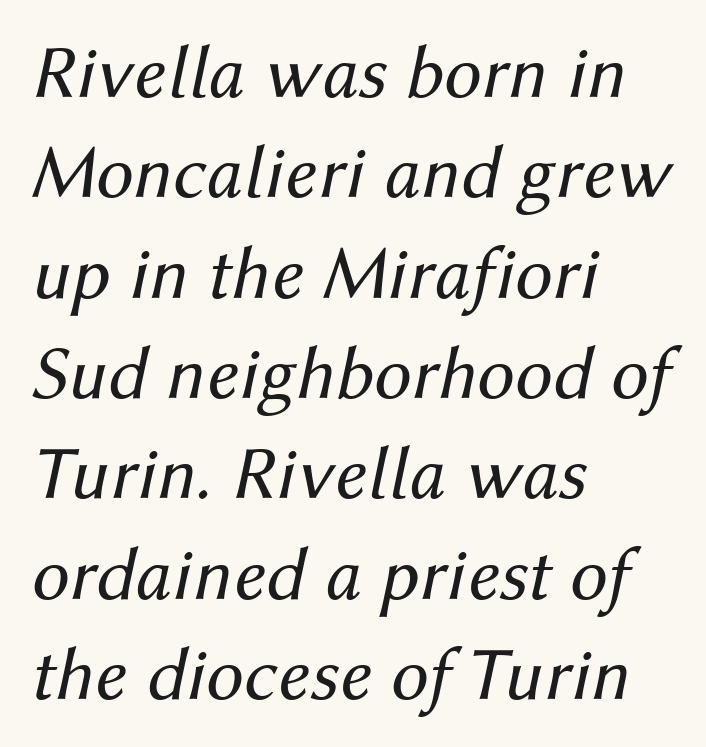
Each word holds together tightly as a unit, with standard inter-letter gaps. A typesetter would call this proportional, since set widths differ per character. Leftover space on each line is placed entirely after the last word. Weight: regular or lighter. The letters are slanted; this is an italic face.
